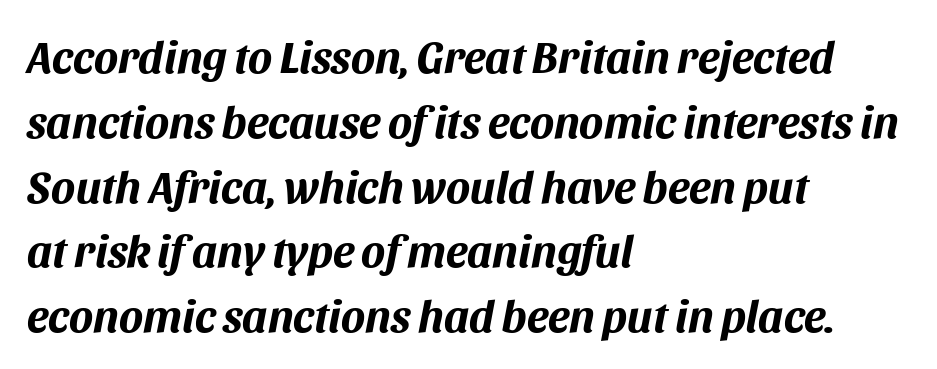
{"italic": "yes", "lean": "right", "slant_degrees": 11, "bold": "yes", "weight": "bold", "width": "normal", "stroke_contrast": "medium", "x_height": "large", "monospaced": "no", "underline": "no", "align": "left", "line_spacing": "normal", "line_spacing_ratio": 1.44, "letter_spacing": "normal", "letter_spacing_em": 0.0, "glyph_px": 45}
